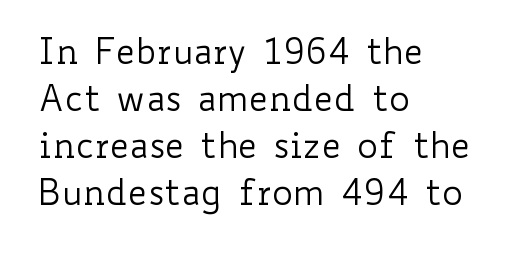
The image shows 35 px regular-weight, wide type, upright; set left-aligned, normal line spacing (1.34x), normal letter spacing, not underlined; low stroke contrast and a small x-height.
